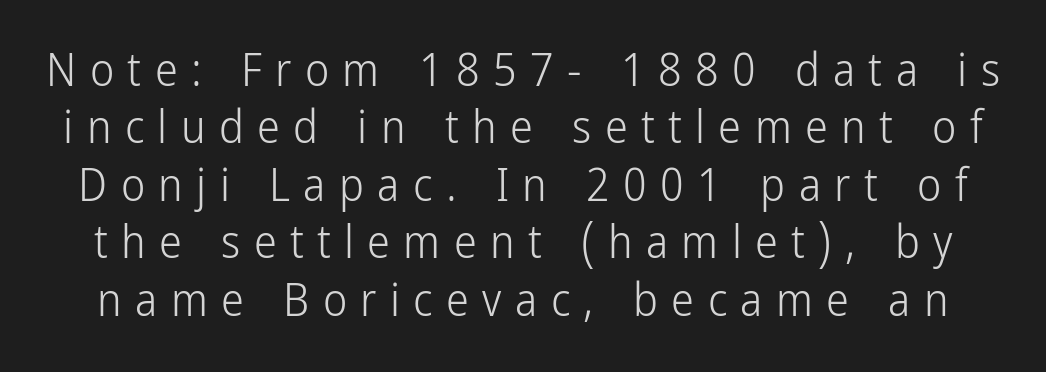
Is the letter spacing exaggerated? Yes — the characters are pushed far apart. This sample uses an upright cut, with every glyph sitting square on the baseline. Normally led — the rows are evenly, conventionally spaced. The passage shown is typed in a proportional face where columns would drift.
